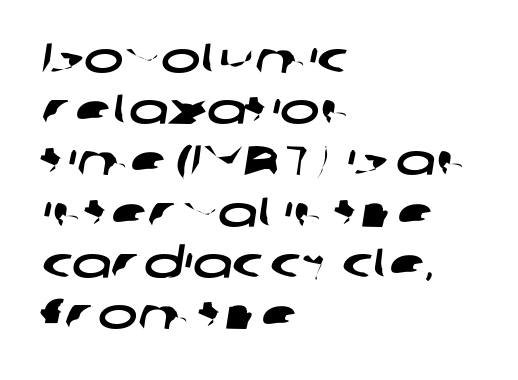
Q: Is the typeface a serif or a sans-serif typeface? A: Sans-serif.
Q: Is the text underlined? A: No.
Q: How is the paragraph aligned? A: Left-aligned.
Q: Is the spacing between letters normal or unusually wide? A: Normal.
Q: Width (condensed, normal, or wide)? A: Wide.
Q: Stroke contrast? A: Low.
Q: x-height? A: Medium.
Q: Monospaced? A: No.
